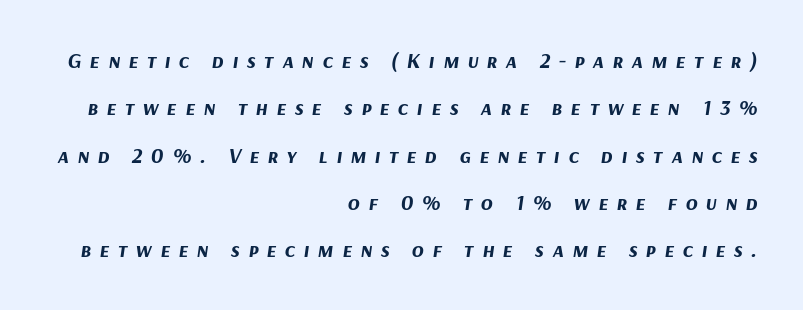
{"italic": "yes", "lean": "right", "slant_degrees": 9, "bold": "yes", "underline": "no", "align": "right", "line_spacing": "loose", "line_spacing_ratio": 2.15, "letter_spacing": "wide", "letter_spacing_em": 0.38, "glyph_px": 22}
